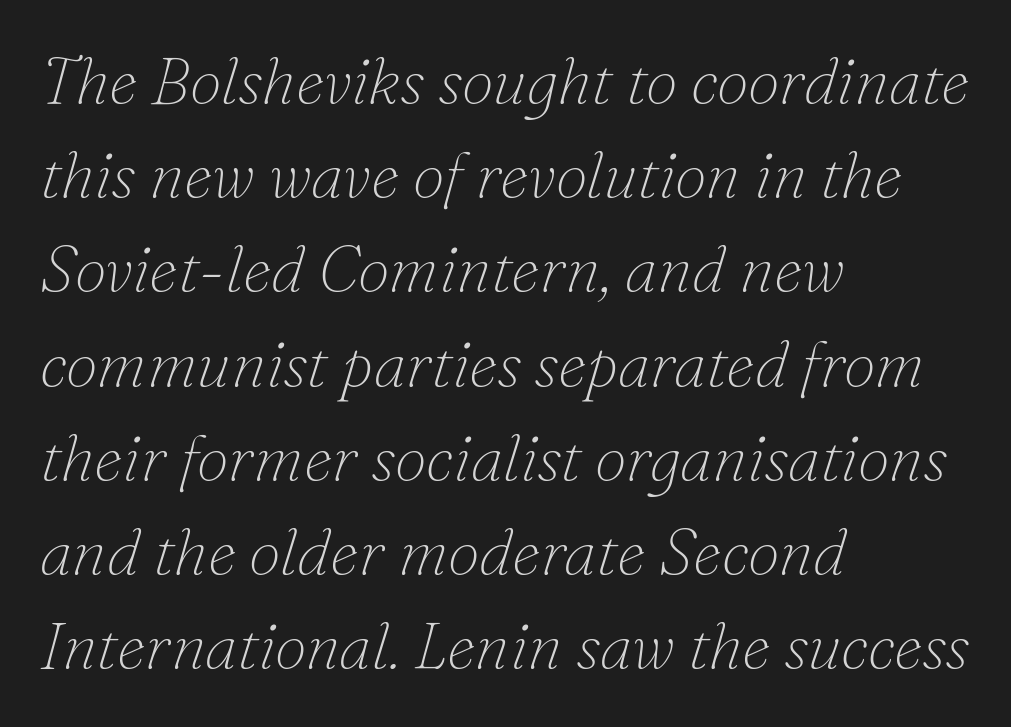
Proportional: the letters do not fall into vertical columns. Observe the serifs anchoring each vertical stroke in this sample. Descenders are the only things crossing below the line. Horizontal bands of white between lines are of average thickness.
